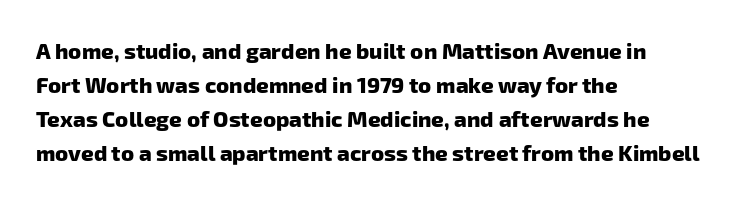
{"bold": "yes", "underline": "no", "align": "left", "line_spacing": "normal", "line_spacing_ratio": 1.55, "letter_spacing": "normal", "letter_spacing_em": 0.0, "glyph_px": 22}
